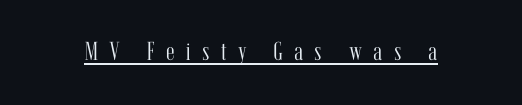
{"italic": "no", "bold": "no", "underline": "yes", "letter_spacing": "wide", "letter_spacing_em": 0.44, "glyph_px": 26}
